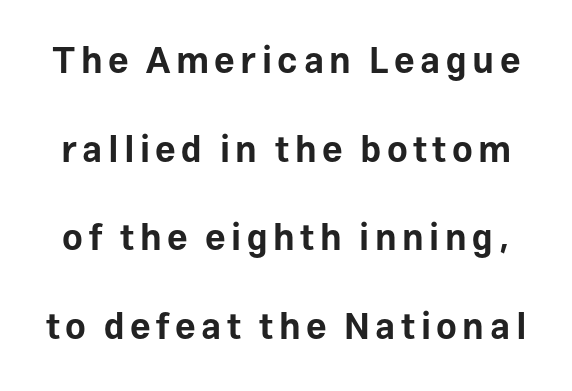
{"serif": "no", "italic": "no", "bold": "yes", "weight": "bold", "width": "normal", "stroke_contrast": "low", "x_height": "medium", "monospaced": "no", "underline": "no", "line_spacing": "loose", "line_spacing_ratio": 2.46, "glyph_px": 36}
